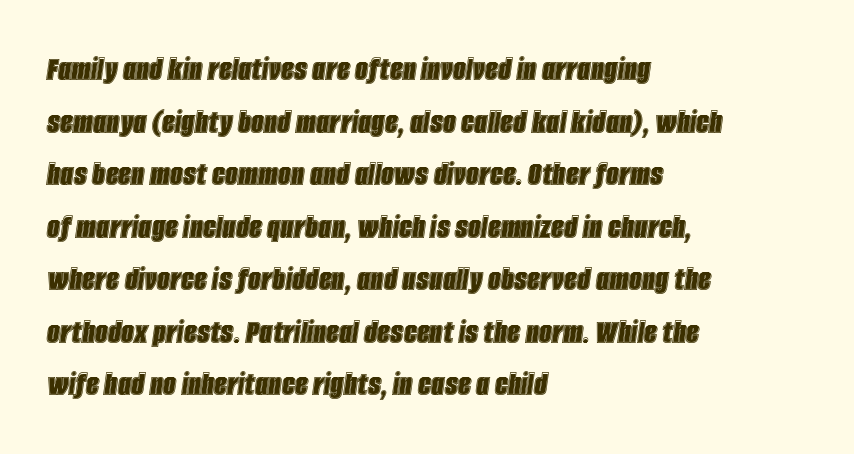
{"italic": "yes", "lean": "right", "slant_degrees": 8, "width": "condensed", "x_height": "large", "monospaced": "no", "underline": "no", "align": "left", "line_spacing": "normal", "line_spacing_ratio": 1.46, "letter_spacing": "normal", "letter_spacing_em": 0.0, "glyph_px": 36}
